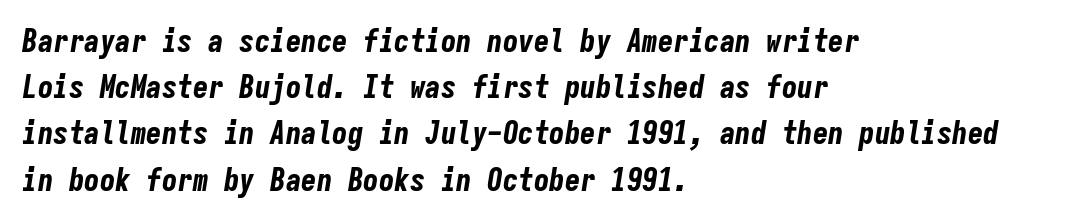
Q: Is the text bold? A: Yes.
Q: Is the text italic (slanted)? A: Yes, it leans right by about 9 degrees.
Q: Is the text underlined? A: No.
Q: How is the paragraph aligned? A: Left-aligned.
Q: Is the spacing between letters normal or unusually wide? A: Normal.
Q: Is the spacing between lines tight, normal or loose? A: Normal.
Q: Width (condensed, normal, or wide)? A: Condensed.
Q: Stroke contrast? A: Low.
Q: x-height? A: Medium.
Q: Monospaced? A: Yes.
